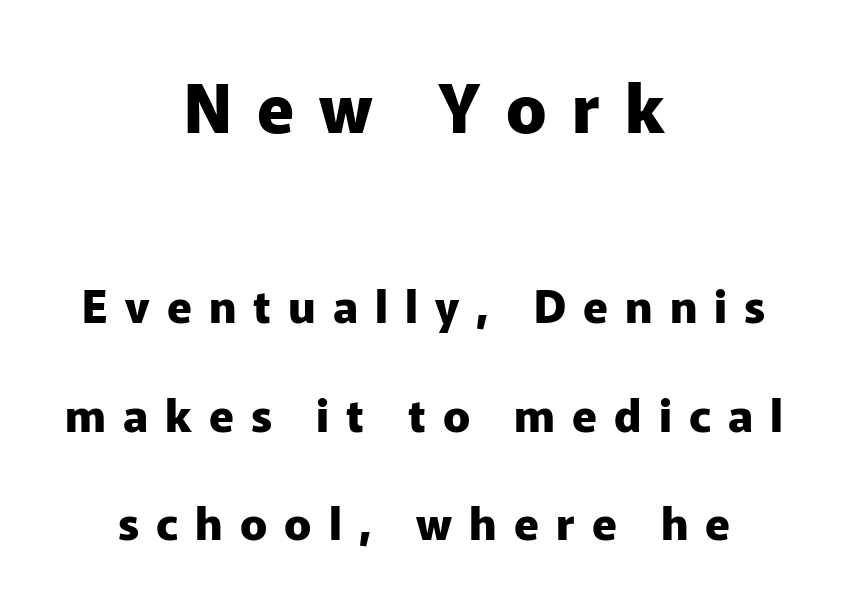
Vertically, the passage feels expansive, rows floating well apart. The glyphs have the mass of a bold cut. The rendering uses natural spacing where letterforms have individual widths. Classification — sans serif. The text block is weighted toward neither margin, spreading evenly from the middle. The lettering stays uniformly vertical, giving the passage a roman look.
